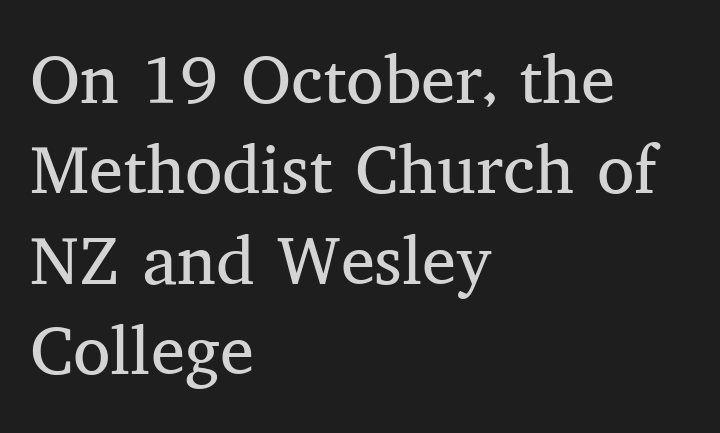
The strokes are not fattened; the text isn't bold. Beneath every word, the page is bare. Letter spacing: default. The face used here is proportionally spaced, like ordinary book or web type. The specimen reads as upright at a glance. Line starts are locked; line ends wander.
